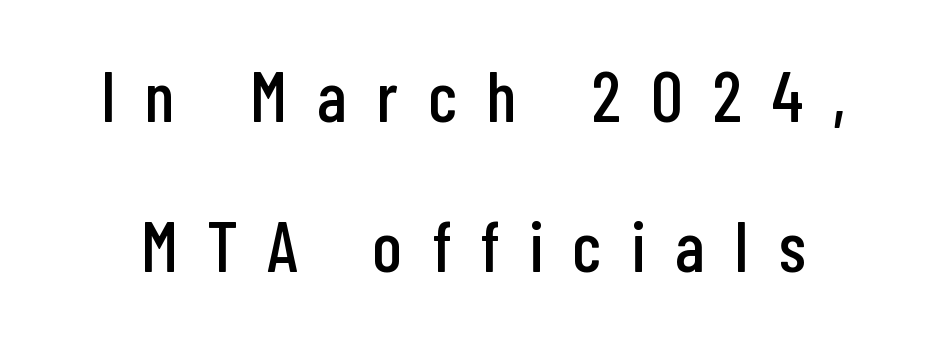
No word sits above an underline. These lines are rendered in a variable-pitch font. Every stem runs plumb, perpendicular to the baseline. Substantial extra tracking has been applied to these lines. The block of text is sparse from top to bottom, with ample space between rows.
